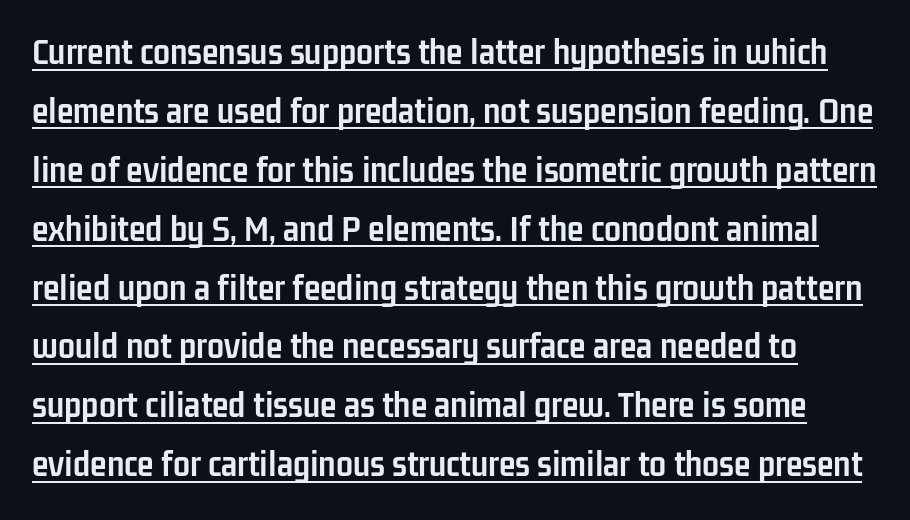
The image shows 38 px semibold, condensed sans-serif type, upright; set normal line spacing (1.55x), normal letter spacing, underlined; low stroke contrast and a medium x-height.
